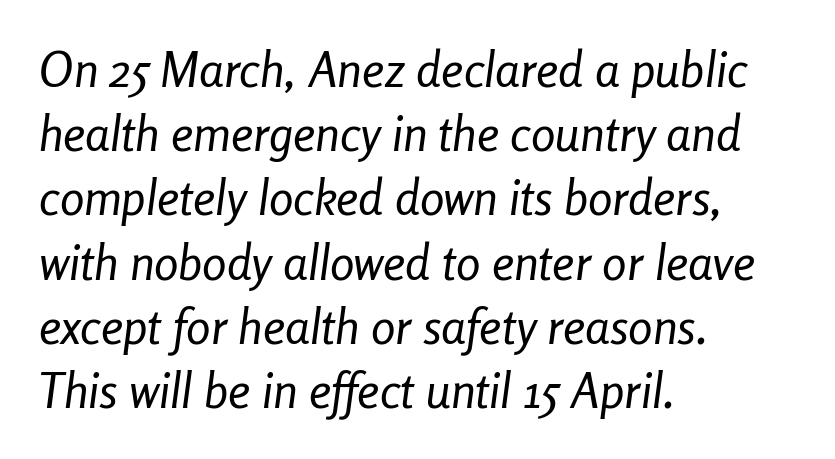
The image shows 49 px regular-weight, condensed type, italic (leaning right); set left-aligned, normal line spacing (1.31x), normal letter spacing, not underlined; low stroke contrast and a medium x-height.
